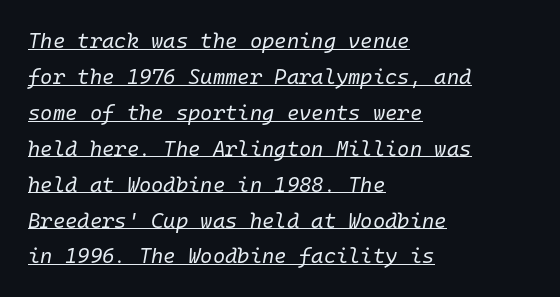
{"italic": "yes", "lean": "right", "slant_degrees": 10, "bold": "no", "underline": "yes", "align": "left", "line_spacing_ratio": 1.71, "letter_spacing": "normal", "letter_spacing_em": 0.0, "glyph_px": 21}
